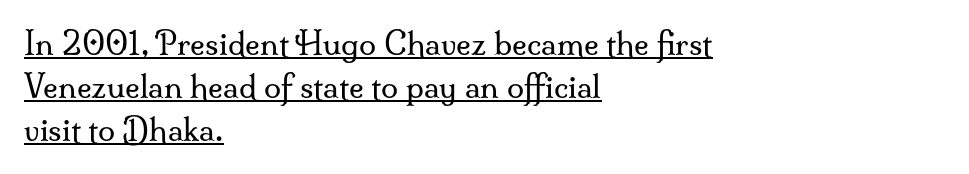
{"serif": "yes", "italic": "no", "bold": "no", "weight": "regular", "width": "normal", "stroke_contrast": "medium", "x_height": "small", "monospaced": "no", "underline": "yes", "align": "left", "line_spacing": "normal", "line_spacing_ratio": 1.38, "letter_spacing": "normal", "letter_spacing_em": 0.0, "glyph_px": 31}
